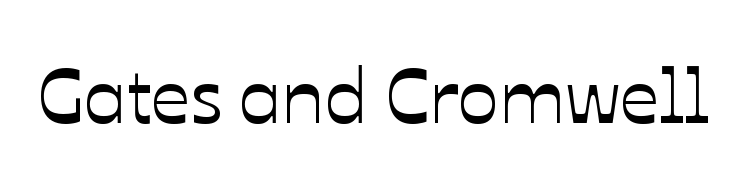
Q: Is the text italic (slanted)? A: No, it is upright.
Q: Is the text underlined? A: No.
Q: Is the spacing between letters normal or unusually wide? A: Normal.
Q: Width (condensed, normal, or wide)? A: Normal.
Q: Stroke contrast? A: Low.
Q: x-height? A: Medium.
Q: Monospaced? A: No.
